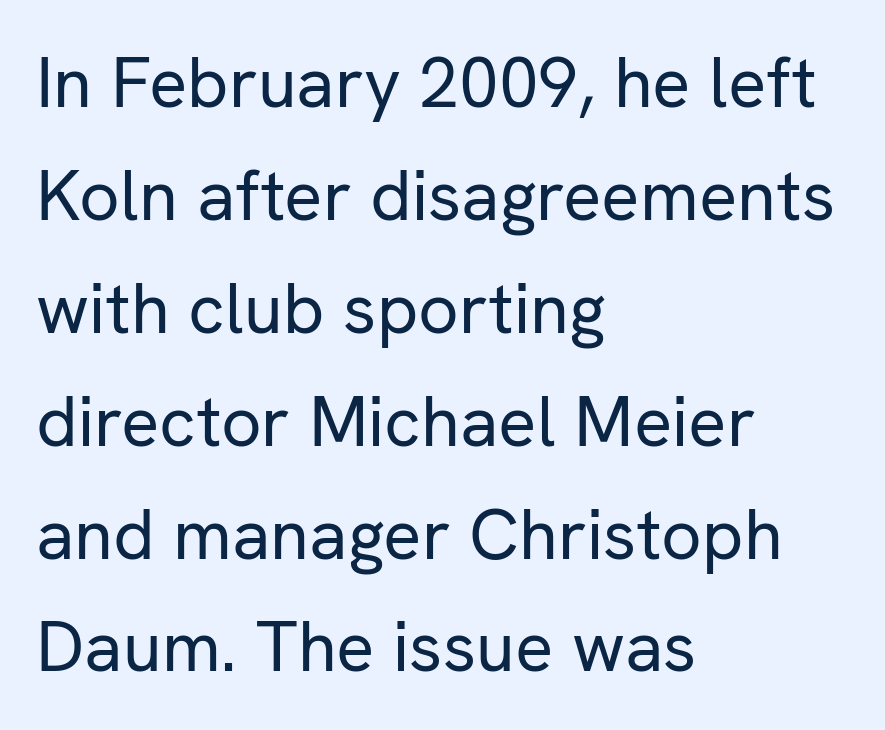
The image shows 71 px regular-weight sans-serif type, upright; set left-aligned, normal line spacing (1.59x), normal letter spacing, not underlined; low stroke contrast and a medium x-height.
